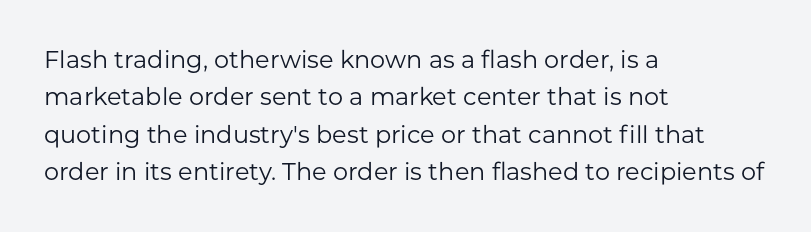
{"italic": "no", "bold": "no", "underline": "no", "align": "left", "line_spacing": "normal", "line_spacing_ratio": 1.56, "letter_spacing": "normal", "letter_spacing_em": 0.0, "glyph_px": 24}
